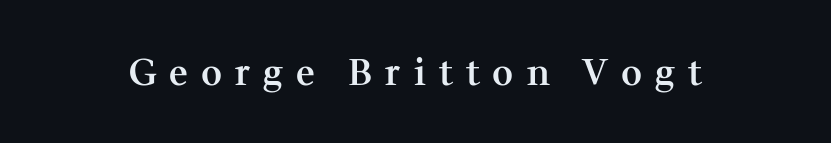
Q: Is the text bold? A: Semi-bold.
Q: Is the text italic (slanted)? A: No, it is upright.
Q: Is the typeface a serif or a sans-serif typeface? A: Serif.
Q: Is the text underlined? A: No.
Q: Is the spacing between letters normal or unusually wide? A: Unusually wide.
Q: Width (condensed, normal, or wide)? A: Normal.
Q: Stroke contrast? A: Medium.
Q: x-height? A: Medium.
Q: Monospaced? A: No.
